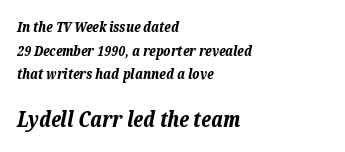
The image shows 21 px bold type, italic (leaning right); set left-aligned, normal line spacing (1.68x), normal letter spacing, not underlined; the second (bottom) block is 1.5x larger.
